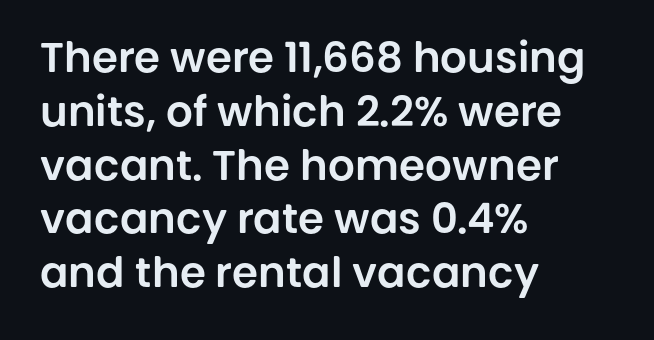
A roman cut, with each character standing at attention. A typesetter would call this proportional, since set widths differ per character. All the whitespace from short lines collects on the right. Words float on clear page, feet unadorned.
